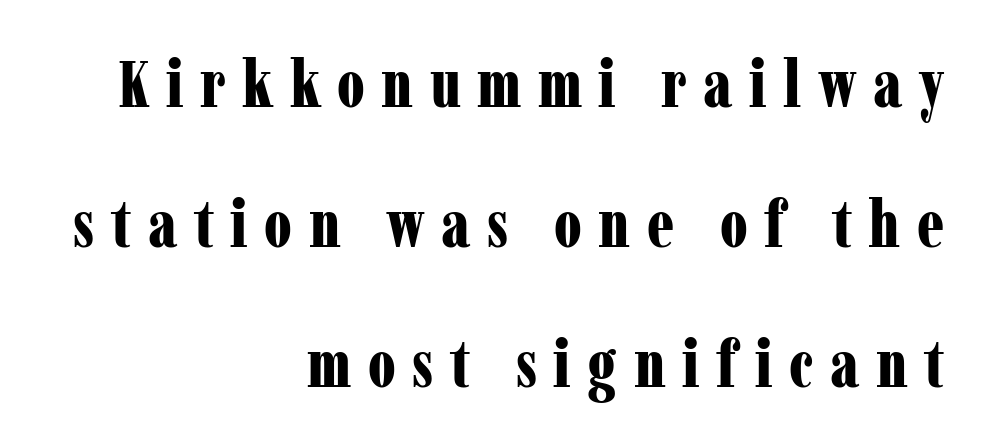
Q: Is the text bold? A: Yes.
Q: Is the text italic (slanted)? A: No, it is upright.
Q: Is the typeface a serif or a sans-serif typeface? A: Serif.
Q: Is the text underlined? A: No.
Q: How is the paragraph aligned? A: Right-aligned.
Q: Is the spacing between letters normal or unusually wide? A: Unusually wide.
Q: Is the spacing between lines tight, normal or loose? A: Loose.
Q: Width (condensed, normal, or wide)? A: Condensed.
Q: Stroke contrast? A: Low.
Q: x-height? A: Medium.
Q: Monospaced? A: No.
